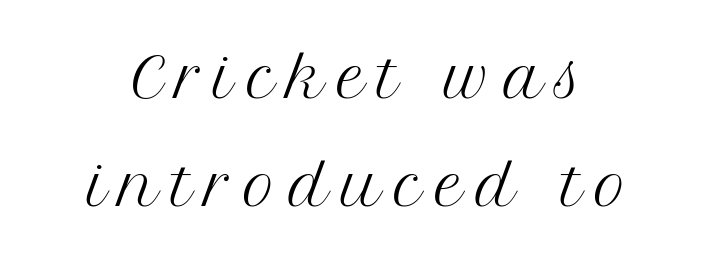
The line texture is sparse and dotted thanks to wide tracking. The line-height multiplier appears high, well above default. Think standard paragraph weight, or any step lighter than that.
